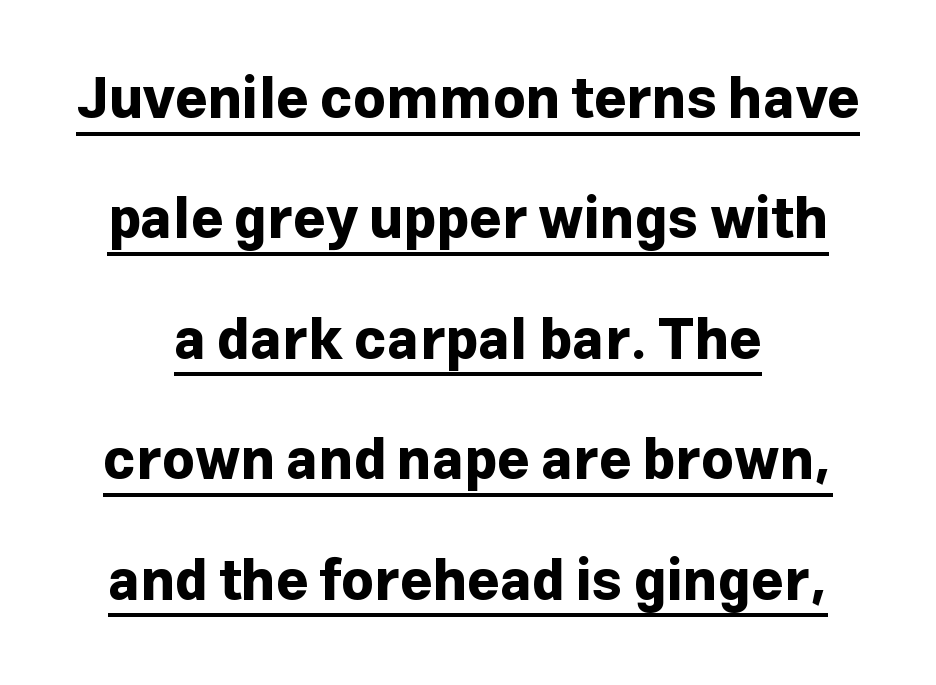
Q: Is the text bold? A: Yes.
Q: Is the text italic (slanted)? A: No, it is upright.
Q: Is the typeface a serif or a sans-serif typeface? A: Sans-serif.
Q: Is the text underlined? A: Yes.
Q: Is the spacing between letters normal or unusually wide? A: Normal.
Q: Is the spacing between lines tight, normal or loose? A: Loose.
Q: Width (condensed, normal, or wide)? A: Normal.
Q: Stroke contrast? A: Low.
Q: x-height? A: Medium.
Q: Monospaced? A: No.
